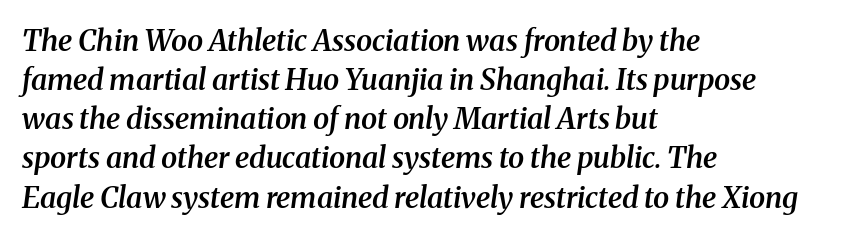
Q: Is the text bold? A: Semi-bold.
Q: Is the text italic (slanted)? A: Yes, it leans right by about 8 degrees.
Q: Is the typeface a serif or a sans-serif typeface? A: Serif.
Q: Is the text underlined? A: No.
Q: How is the paragraph aligned? A: Left-aligned.
Q: Is the spacing between letters normal or unusually wide? A: Normal.
Q: Is the spacing between lines tight, normal or loose? A: Normal.
Q: Width (condensed, normal, or wide)? A: Normal.
Q: Stroke contrast? A: Medium.
Q: x-height? A: Medium.
Q: Monospaced? A: No.
